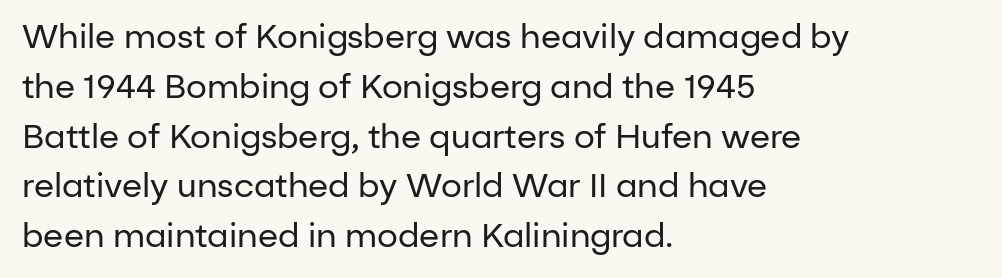
Q: Is the text bold? A: No.
Q: Is the text italic (slanted)? A: No, it is upright.
Q: Is the typeface a serif or a sans-serif typeface? A: Sans-serif.
Q: Is the text underlined? A: No.
Q: How is the paragraph aligned? A: Left-aligned.
Q: Is the spacing between letters normal or unusually wide? A: Normal.
Q: Is the spacing between lines tight, normal or loose? A: Normal.
Q: Width (condensed, normal, or wide)? A: Normal.
Q: Stroke contrast? A: Low.
Q: x-height? A: Medium.
Q: Monospaced? A: No.
